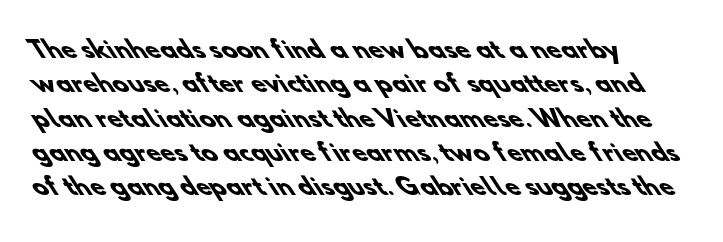
The image shows 23 px bold type; set normal line spacing (1.49x), normal letter spacing, not underlined.
